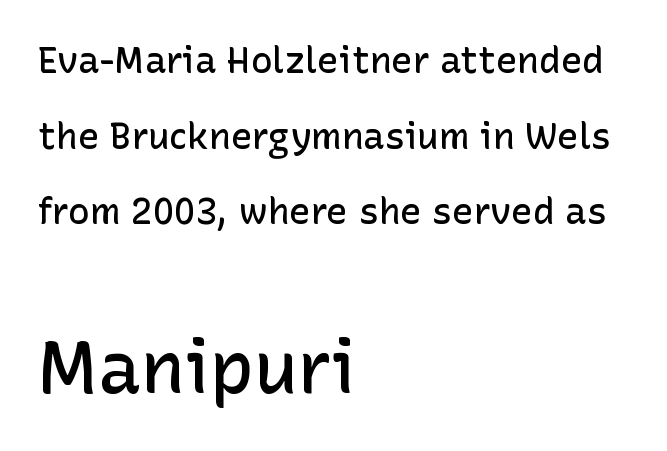
Which of the two is more prominent by size? The second, at the bottom. Slightly chunky letters — semibold, I'd say, not full bold. Inter-character spacing is left at the font's built-in metrics. A typesetter would call this proportional, since set widths differ per character.
